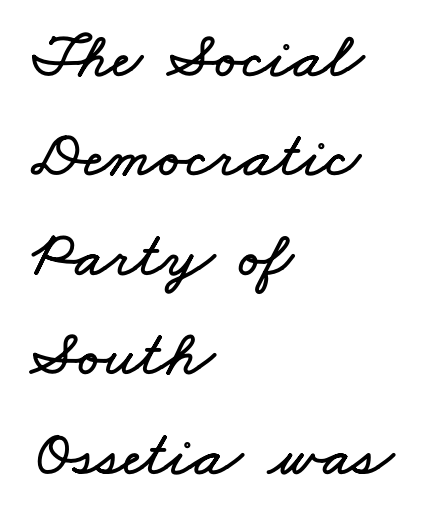
Tracking here is standard; glyphs follow each other at the usual distance. Line beginnings align vertically; line endings do not. Looks like regular typesetting: each glyph gets only the width it needs. The words here are not underlined. Baseline-to-baseline distance is the conventional proportion of letter height.
